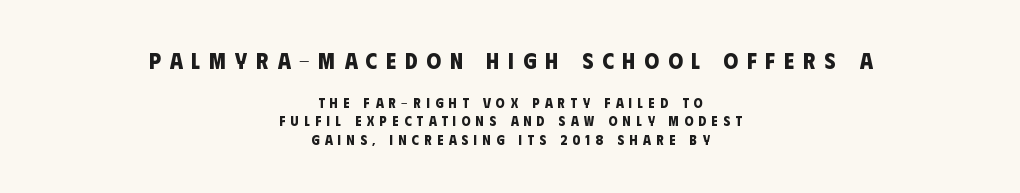
Q: Is the text bold? A: Yes.
Q: Is the text underlined? A: No.
Q: How is the paragraph aligned? A: Centered.
Q: Is the spacing between letters normal or unusually wide? A: Unusually wide.
Q: Is the spacing between lines tight, normal or loose? A: Normal.
Q: Which block of text is set in a larger size, the first (top) or the second (bottom)? A: The first (top) one.
